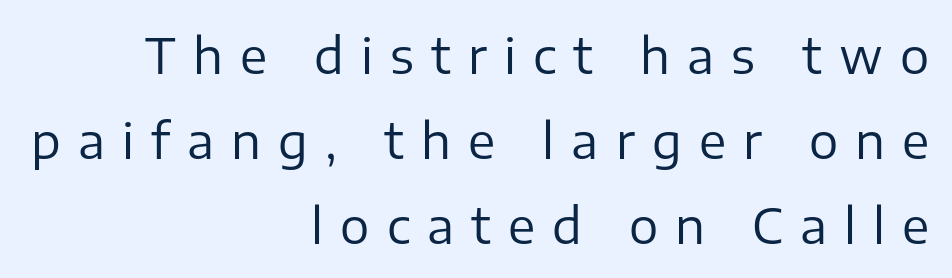
{"serif": "no", "italic": "no", "bold": "no", "weight": "regular", "width": "normal", "stroke_contrast": "low", "x_height": "medium", "monospaced": "no", "underline": "no", "align": "right", "line_spacing_ratio": 1.73, "letter_spacing": "wide", "letter_spacing_em": 0.35, "glyph_px": 49}
